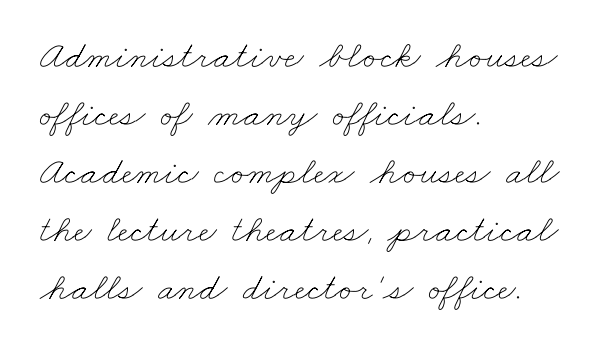
Q: Is the text bold? A: No.
Q: Is the text underlined? A: No.
Q: How is the paragraph aligned? A: Left-aligned.
Q: Is the spacing between letters normal or unusually wide? A: Normal.
Q: Is the spacing between lines tight, normal or loose? A: Normal.
Q: Width (condensed, normal, or wide)? A: Wide.
Q: Stroke contrast? A: Low.
Q: x-height? A: Small.
Q: Monospaced? A: No.
